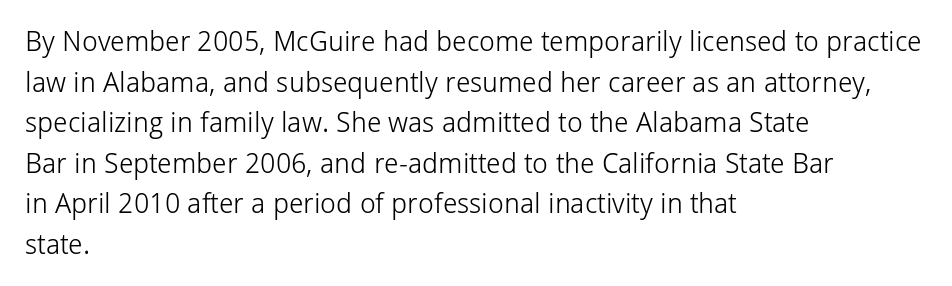
Bare-footed words on every line. You could not count columns in this text — the font is proportionally spaced. Which margin do the lines hug? The left one — the right edge is uneven. Ink coverage per letter is moderate at most.
